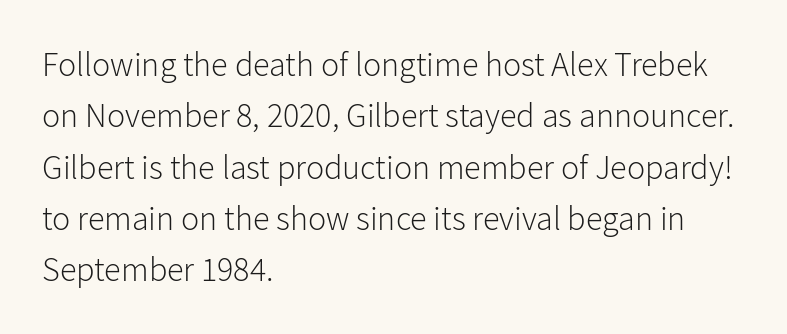
The image shows 34 px light sans-serif type, upright; set left-aligned, normal line spacing (1.51x), normal letter spacing, not underlined; low stroke contrast and a medium x-height.
